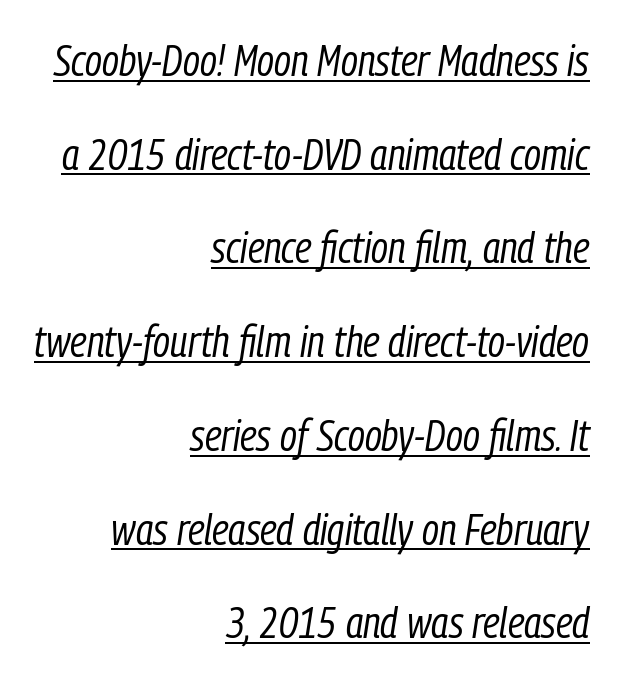
{"italic": "yes", "lean": "right", "slant_degrees": 9, "bold": "no", "weight": "regular", "width": "condensed", "stroke_contrast": "low", "x_height": "medium", "monospaced": "no", "underline": "yes", "align": "right", "line_spacing": "loose", "line_spacing_ratio": 2.18, "letter_spacing": "normal", "letter_spacing_em": 0.0, "glyph_px": 43}
